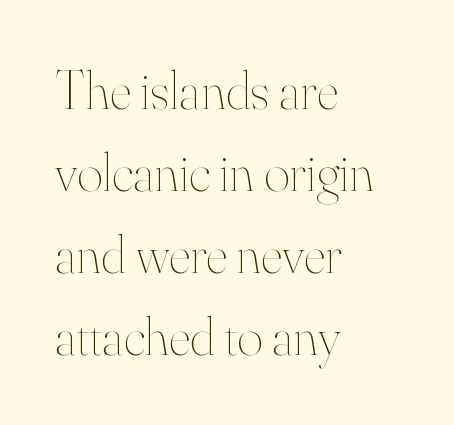
{"italic": "no", "bold": "no", "weight": "thin", "width": "normal", "stroke_contrast": "high", "x_height": "small", "monospaced": "no", "underline": "no", "align": "left", "line_spacing": "normal", "line_spacing_ratio": 1.49, "letter_spacing": "normal", "letter_spacing_em": 0.0, "glyph_px": 55}
